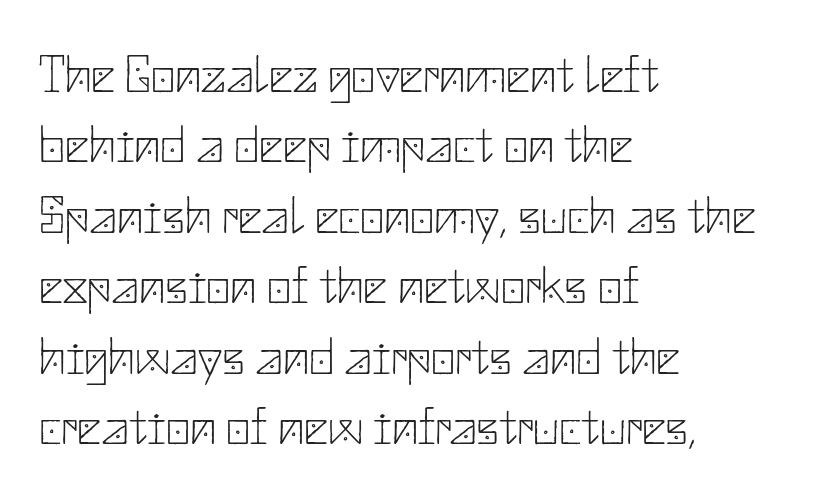
{"serif": "no", "italic": "no", "bold": "no", "weight": "thin", "width": "normal", "stroke_contrast": "low", "x_height": "small", "underline": "no", "align": "left", "line_spacing": "normal", "line_spacing_ratio": 1.33, "letter_spacing": "normal", "letter_spacing_em": 0.0, "glyph_px": 53}
